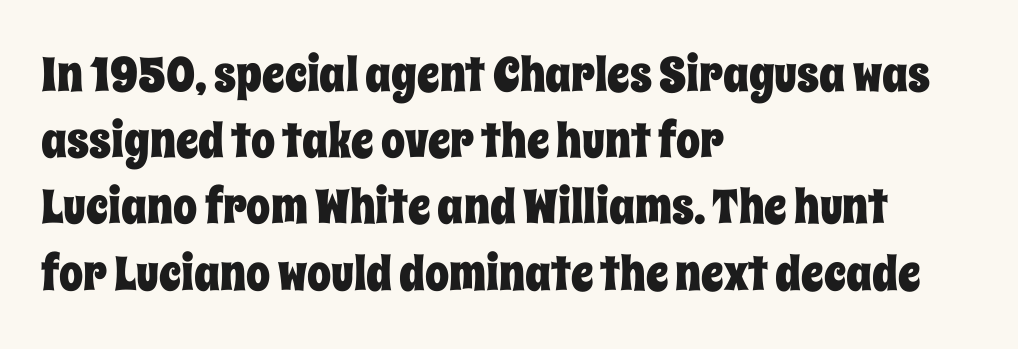
Q: Is the text italic (slanted)? A: No, it is upright.
Q: Is the text underlined? A: No.
Q: How is the paragraph aligned? A: Left-aligned.
Q: Is the spacing between letters normal or unusually wide? A: Normal.
Q: Is the spacing between lines tight, normal or loose? A: Normal.
Q: Width (condensed, normal, or wide)? A: Condensed.
Q: Stroke contrast? A: Low.
Q: x-height? A: Large.
Q: Monospaced? A: No.
